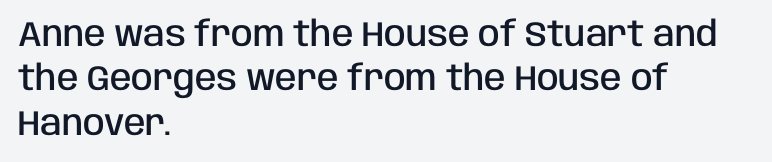
The image shows 35 px semibold, condensed sans-serif type, upright; set left-aligned, normal line spacing (1.27x), normal letter spacing, not underlined; low stroke contrast and a large x-height.
